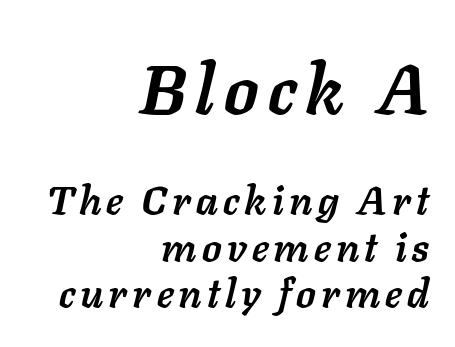
The image shows 70 px semibold type, italic (leaning right); set right-aligned, line spacing 1.17x, not underlined; the first (top) block is 1.75x larger; low stroke contrast and a medium x-height.
